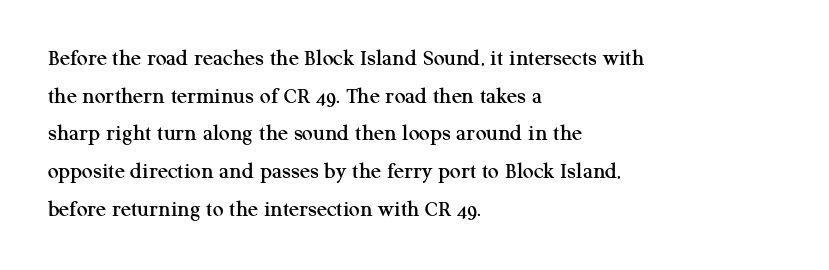
Q: Is the text italic (slanted)? A: No, it is upright.
Q: Is the text underlined? A: No.
Q: How is the paragraph aligned? A: Left-aligned.
Q: Is the spacing between letters normal or unusually wide? A: Normal.
Q: Is the spacing between lines tight, normal or loose? A: Normal.
